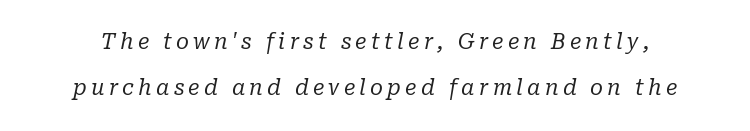
Q: Is the text bold? A: No.
Q: Is the text italic (slanted)? A: Yes, it leans right by about 10 degrees.
Q: Is the text underlined? A: No.
Q: Is the spacing between letters normal or unusually wide? A: Unusually wide.
Q: Is the spacing between lines tight, normal or loose? A: Loose.
